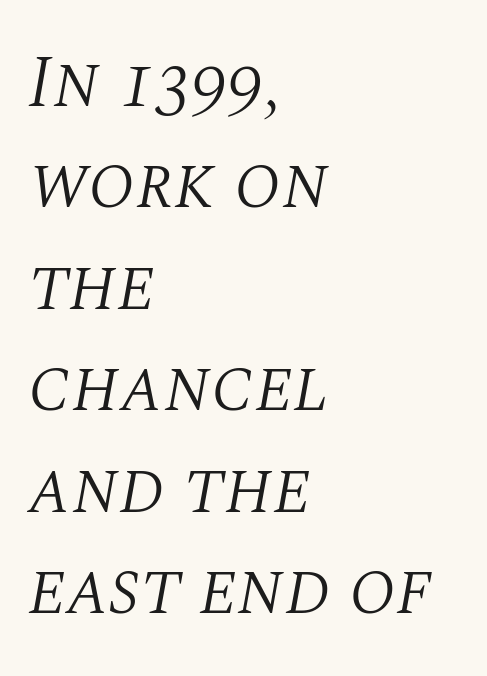
Q: Is the text bold? A: No.
Q: Is the text italic (slanted)? A: Yes, it leans right by about 10 degrees.
Q: Is the typeface a serif or a sans-serif typeface? A: Serif.
Q: Is the text underlined? A: No.
Q: How is the paragraph aligned? A: Left-aligned.
Q: Is the spacing between letters normal or unusually wide? A: Normal.
Q: Is the spacing between lines tight, normal or loose? A: Normal.
Q: Width (condensed, normal, or wide)? A: Normal.
Q: Stroke contrast? A: Medium.
Q: x-height? A: Large.
Q: Monospaced? A: No.
